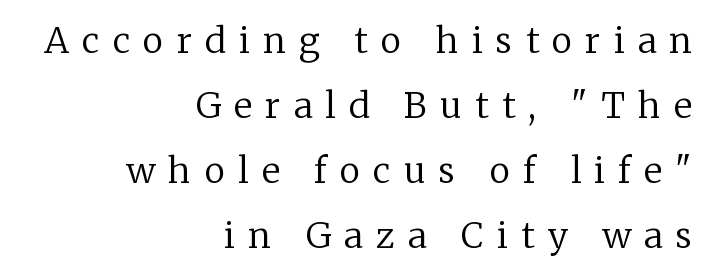
Q: Is the text bold? A: No.
Q: Is the text italic (slanted)? A: No, it is upright.
Q: Is the typeface a serif or a sans-serif typeface? A: Serif.
Q: Is the text underlined? A: No.
Q: How is the paragraph aligned? A: Right-aligned.
Q: Is the spacing between letters normal or unusually wide? A: Unusually wide.
Q: Width (condensed, normal, or wide)? A: Normal.
Q: Stroke contrast? A: Low.
Q: x-height? A: Medium.
Q: Monospaced? A: No.
